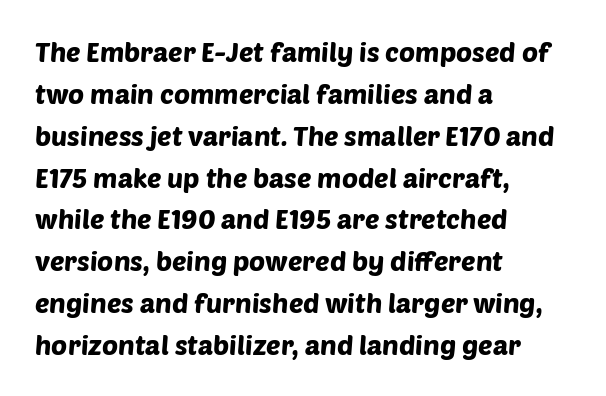
The image shows 27 px text type; set left-aligned, normal line spacing (1.55x), normal letter spacing, not underlined.
